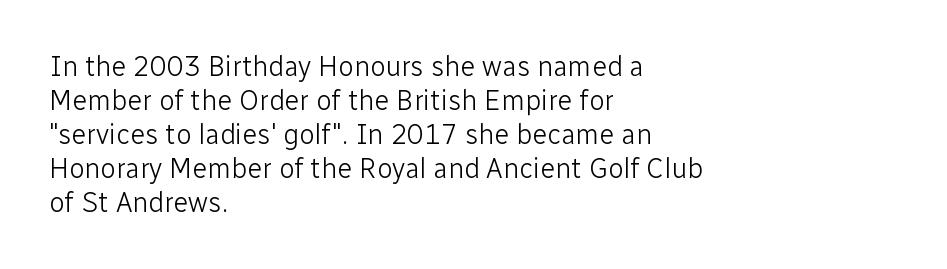
{"serif": "no", "italic": "no", "bold": "no", "weight": "light", "width": "normal", "stroke_contrast": "low", "x_height": "medium", "monospaced": "no", "underline": "no", "align": "left", "line_spacing_ratio": 1.21, "letter_spacing": "normal", "letter_spacing_em": 0.0, "glyph_px": 28}
